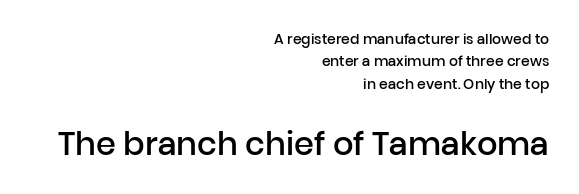
{"serif": "no", "italic": "no", "bold": "semi", "weight": "semibold", "width": "normal", "stroke_contrast": "low", "x_height": "medium", "monospaced": "no", "underline": "no", "align": "right", "line_spacing": "normal", "line_spacing_ratio": 1.6, "letter_spacing": "normal", "letter_spacing_em": 0.0, "larger_block": "second", "size_ratio": 2.29, "glyph_px": 32}
